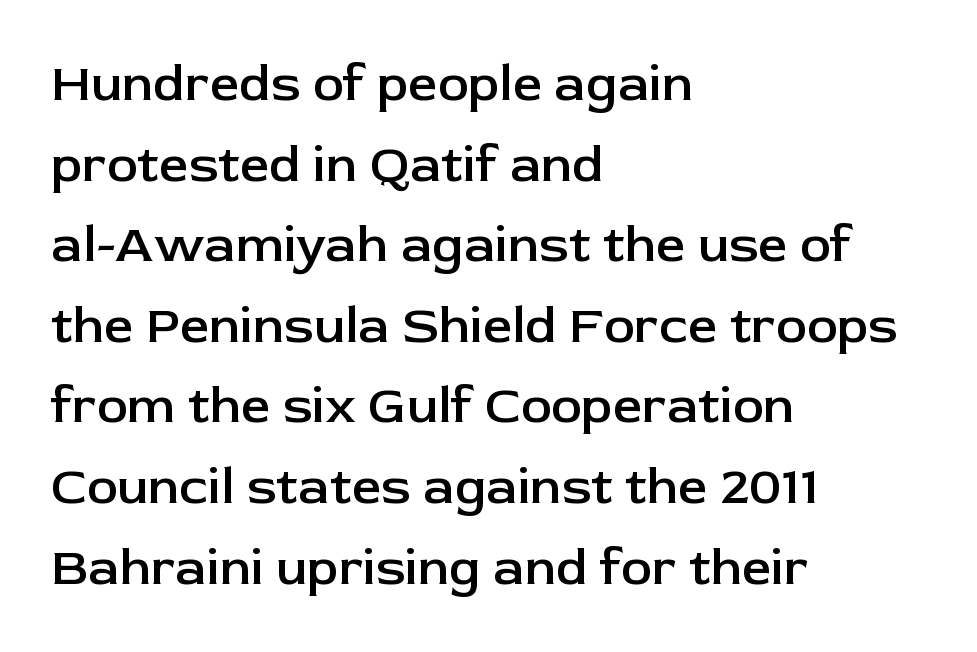
Q: Is the text bold? A: Semi-bold.
Q: Is the text italic (slanted)? A: No, it is upright.
Q: Is the typeface a serif or a sans-serif typeface? A: Sans-serif.
Q: Is the text underlined? A: No.
Q: How is the paragraph aligned? A: Left-aligned.
Q: Is the spacing between letters normal or unusually wide? A: Normal.
Q: Is the spacing between lines tight, normal or loose? A: Normal.
Q: Width (condensed, normal, or wide)? A: Normal.
Q: Stroke contrast? A: Low.
Q: x-height? A: Medium.
Q: Monospaced? A: No.
